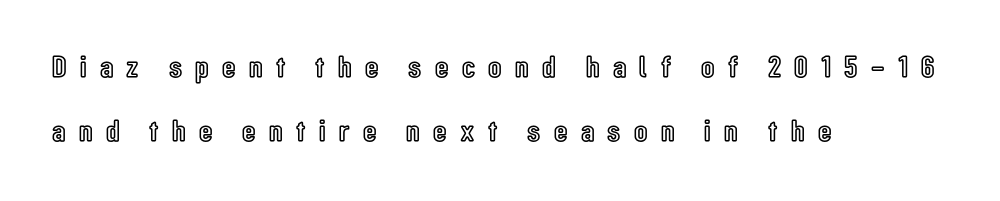
Q: Is the text italic (slanted)? A: No, it is upright.
Q: Is the text underlined? A: No.
Q: How is the paragraph aligned? A: Left-aligned.
Q: Is the spacing between letters normal or unusually wide? A: Unusually wide.
Q: Is the spacing between lines tight, normal or loose? A: Loose.
Q: Width (condensed, normal, or wide)? A: Condensed.
Q: x-height? A: Medium.
Q: Monospaced? A: No.
